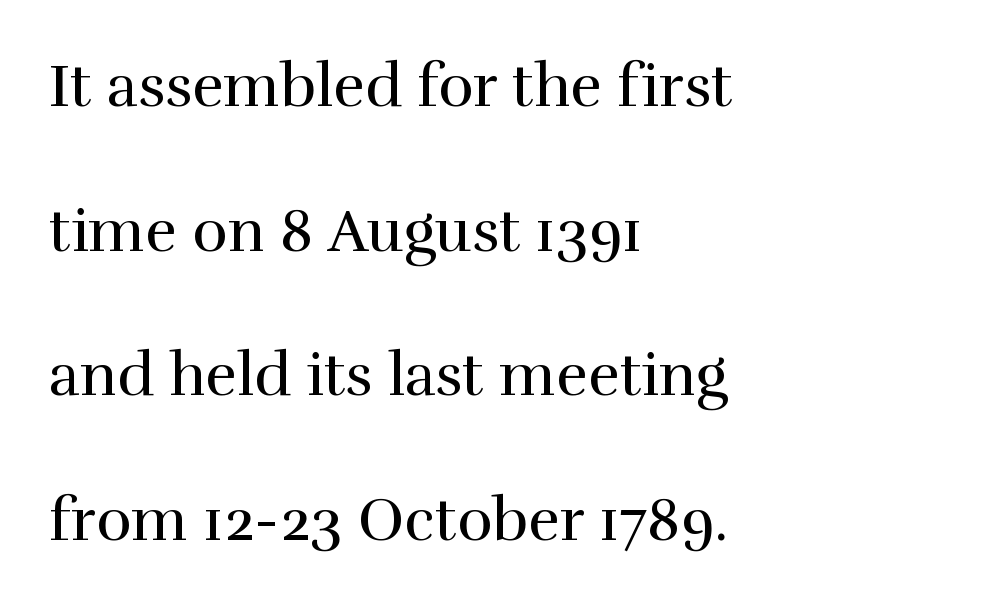
The image shows 60 px regular-weight serif type, upright; set left-aligned, loose line spacing (2.41x), normal letter spacing, not underlined; a medium x-height.
